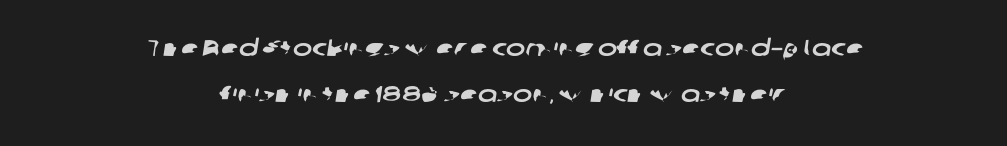
{"underline": "no", "align": "center", "line_spacing": "loose", "line_spacing_ratio": 1.98, "letter_spacing": "normal", "letter_spacing_em": 0.0, "glyph_px": 23}
